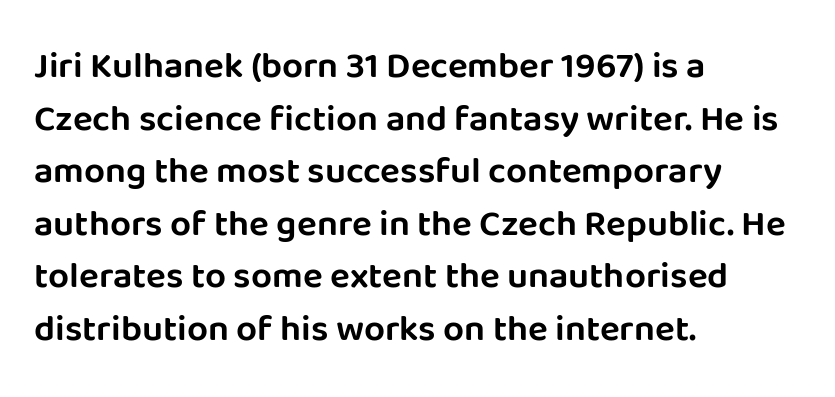
Q: Is the text italic (slanted)? A: No, it is upright.
Q: Is the typeface a serif or a sans-serif typeface? A: Sans-serif.
Q: Is the text underlined? A: No.
Q: How is the paragraph aligned? A: Left-aligned.
Q: Is the spacing between letters normal or unusually wide? A: Normal.
Q: Is the spacing between lines tight, normal or loose? A: Normal.
Q: Width (condensed, normal, or wide)? A: Normal.
Q: Stroke contrast? A: Low.
Q: x-height? A: Large.
Q: Monospaced? A: No.
